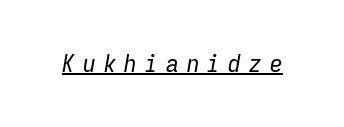
{"italic": "yes", "lean": "right", "slant_degrees": 9, "bold": "no", "underline": "yes", "letter_spacing": "wide", "letter_spacing_em": 0.33, "glyph_px": 25}
